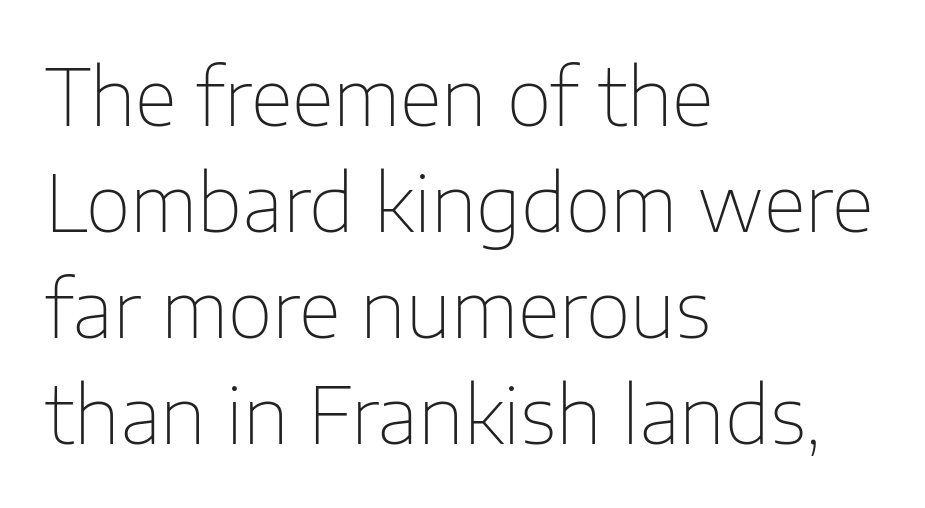
Designer's note — italics off, roman on. Caption: face not bold, strokes unweighted. The characters display no serif detailing; their extremities are plain. These lines are rendered in a variable-pitch font. Horizontal bands of white between lines are of average thickness.
